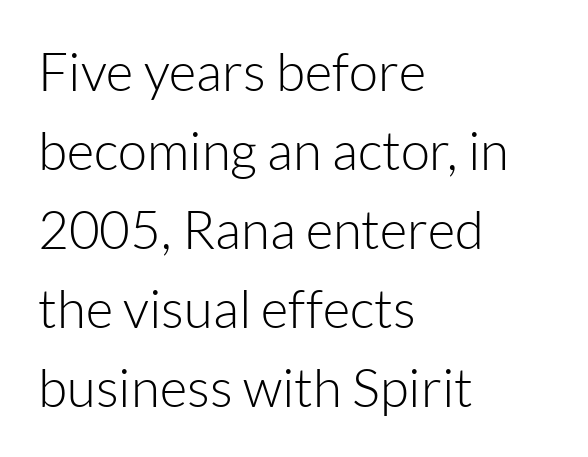
{"serif": "no", "italic": "no", "bold": "no", "weight": "light", "width": "normal", "stroke_contrast": "low", "x_height": "medium", "monospaced": "no", "underline": "no", "align": "left", "line_spacing": "normal", "line_spacing_ratio": 1.49, "letter_spacing": "normal", "letter_spacing_em": 0.0, "glyph_px": 53}
